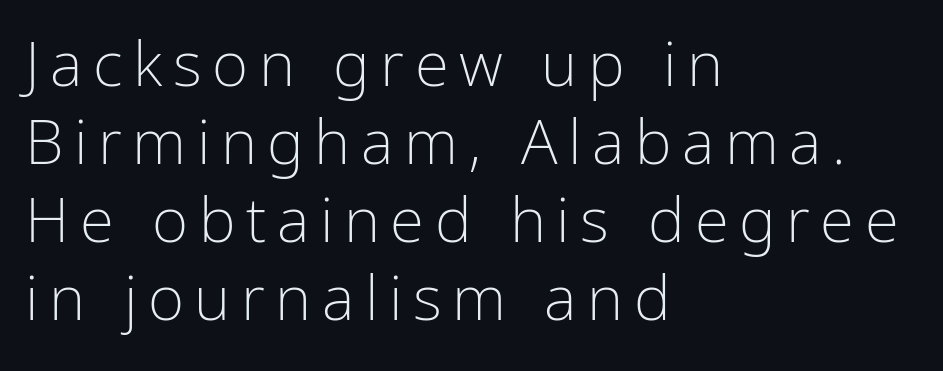
{"serif": "no", "italic": "no", "bold": "no", "weight": "light", "width": "condensed", "stroke_contrast": "low", "x_height": "medium", "monospaced": "no", "underline": "no", "align": "left", "line_spacing": "normal", "line_spacing_ratio": 1.26, "glyph_px": 62}
